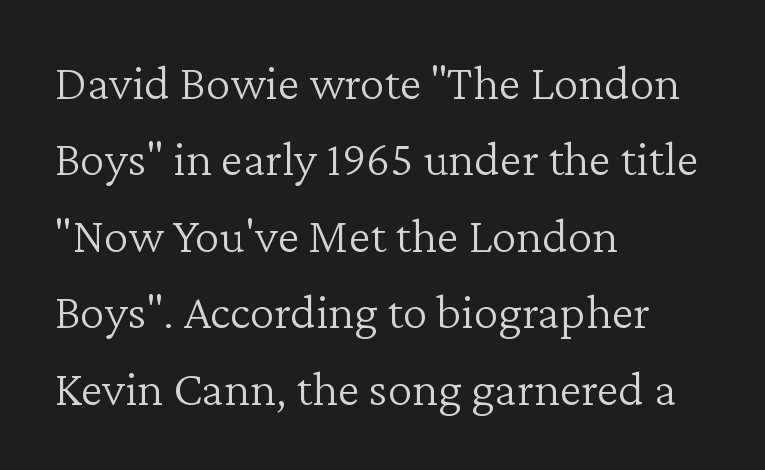
{"serif": "yes", "italic": "no", "bold": "no", "weight": "light", "width": "normal", "stroke_contrast": "low", "x_height": "medium", "monospaced": "no", "underline": "no", "align": "left", "line_spacing": "normal", "line_spacing_ratio": 1.53, "letter_spacing": "normal", "letter_spacing_em": 0.0, "glyph_px": 50}
